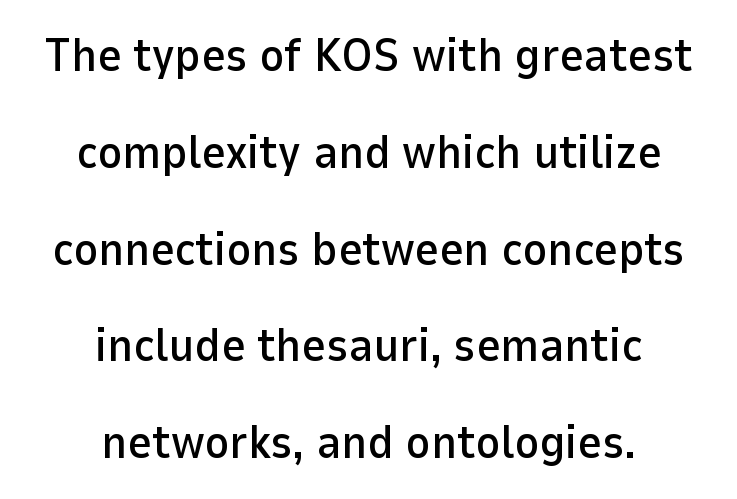
{"serif": "no", "italic": "no", "width": "normal", "stroke_contrast": "low", "x_height": "medium", "monospaced": "no", "underline": "no", "align": "center", "line_spacing": "loose", "line_spacing_ratio": 2.06, "letter_spacing": "normal", "letter_spacing_em": 0.0, "glyph_px": 47}
